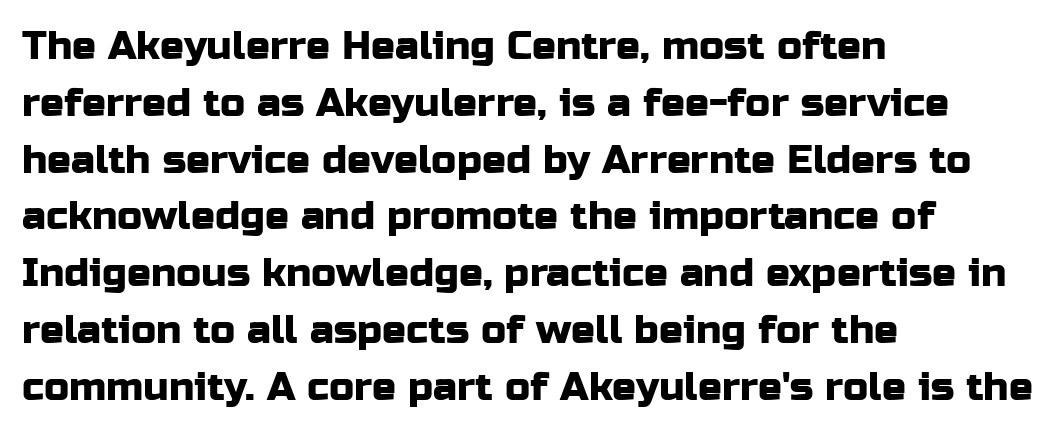
The image shows 40 px sans-serif type, upright; set left-aligned, normal line spacing (1.42x), normal letter spacing, not underlined; low stroke contrast and a medium x-height.
